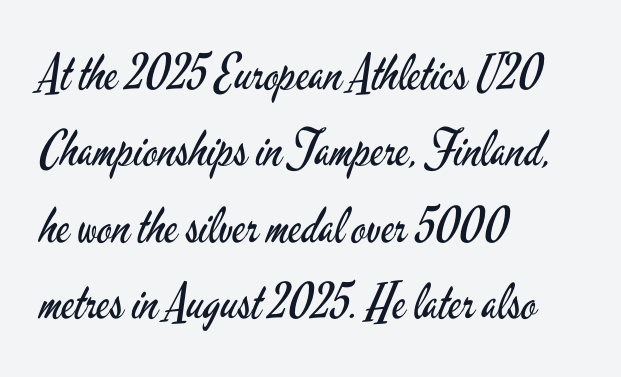
The image shows 49 px regular-weight, condensed sans-serif type; set left-aligned, normal line spacing (1.56x), normal letter spacing, not underlined; low stroke contrast and a small x-height.
